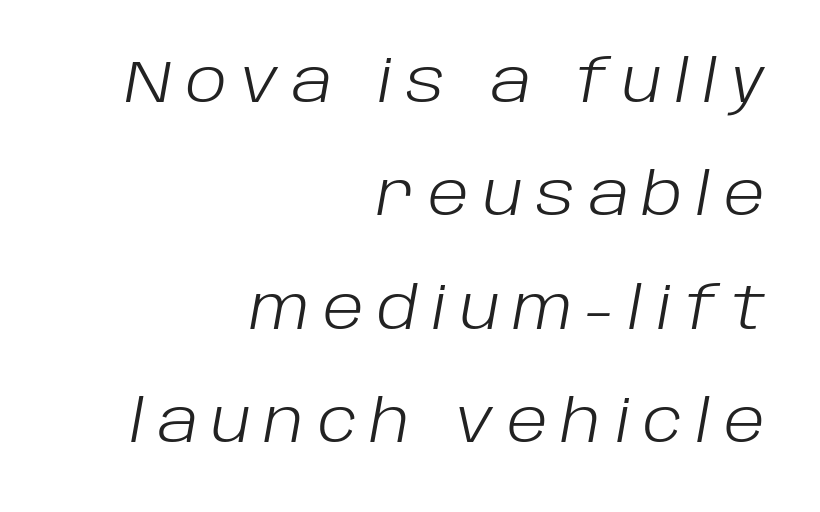
A student would call this right alignment; a typographer would say flush right, rag left. No heavy texture on the line: the type isn't bold. Substantial extra tracking has been applied to these lines. Honestly, the rows look like they've been pulled way apart. If you drew a line through each stem, it would be angled.
